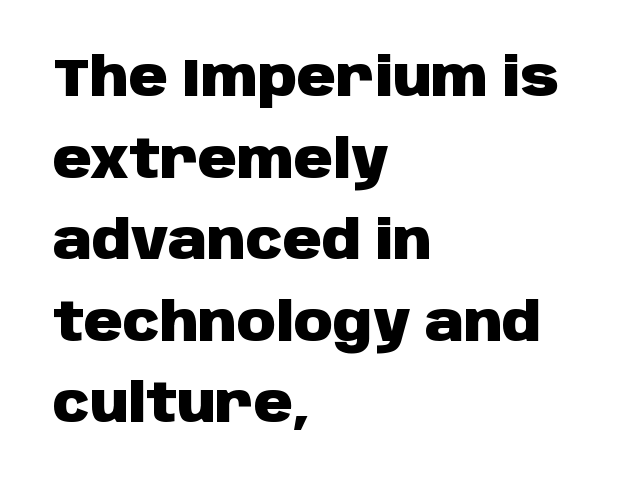
The image shows 54 px heavy sans-serif type, upright; set left-aligned, normal line spacing (1.51x), normal letter spacing, not underlined; low stroke contrast and a large x-height.
